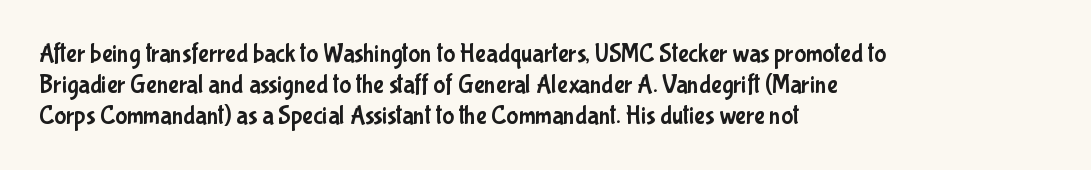
The image shows 25 px text type, upright; set left-aligned, line spacing 1.24x, normal letter spacing, not underlined.
